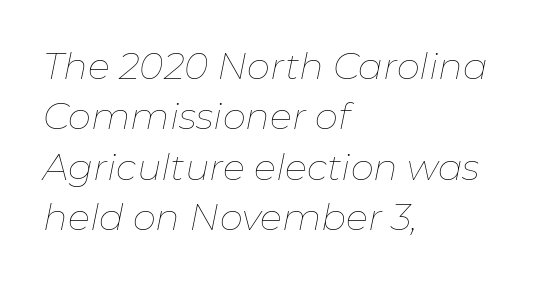
Italic: yes, the glyphs are oblique. The paragraph has a hard left edge and a soft right edge. The rows are spaced the way most documents space them. Underlining? Definitely not there. The letterforms sit at book weight or below.
